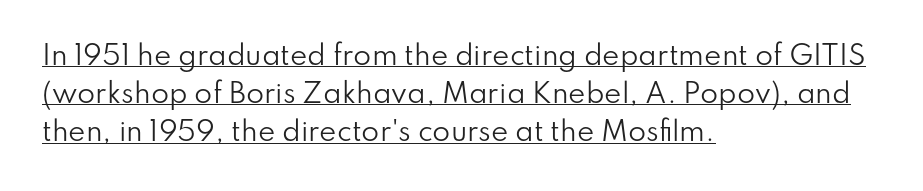
Q: Is the text bold? A: No.
Q: Is the text italic (slanted)? A: No, it is upright.
Q: Is the text underlined? A: Yes.
Q: How is the paragraph aligned? A: Left-aligned.
Q: Is the spacing between letters normal or unusually wide? A: Normal.
Q: Is the spacing between lines tight, normal or loose? A: Normal.
